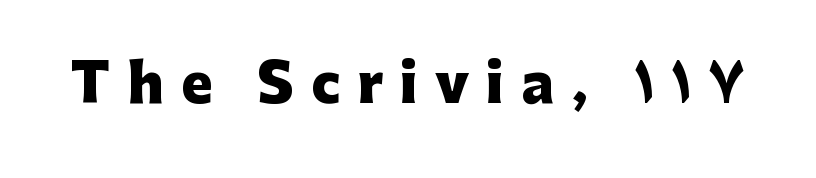
{"serif": "no", "italic": "no", "bold": "yes", "weight": "heavy", "width": "normal", "stroke_contrast": "low", "x_height": "medium", "monospaced": "no", "underline": "no", "letter_spacing": "wide", "letter_spacing_em": 0.32, "glyph_px": 53}
